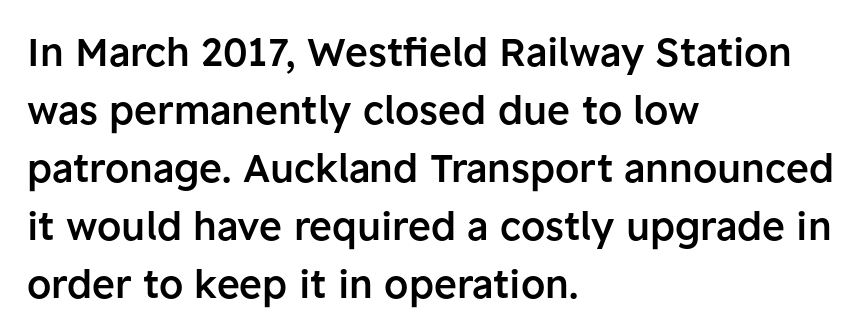
Semibold letterforms, between regular and bold. Spacing verdict: proportional, widths tailored to each character. In CSS terms this would be text-align: left. Grotesque or geometric, the face here clearly has no serifs. The letters stand upright; this is a roman face. The rendering keeps characters at their native spacing.
